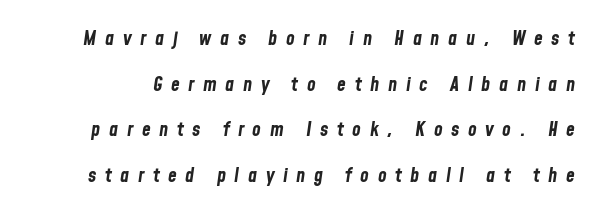
The image shows 20 px bold type, italic (leaning right); set loose line spacing (2.28x), unusually wide letter spacing (+0.43 em), not underlined.
